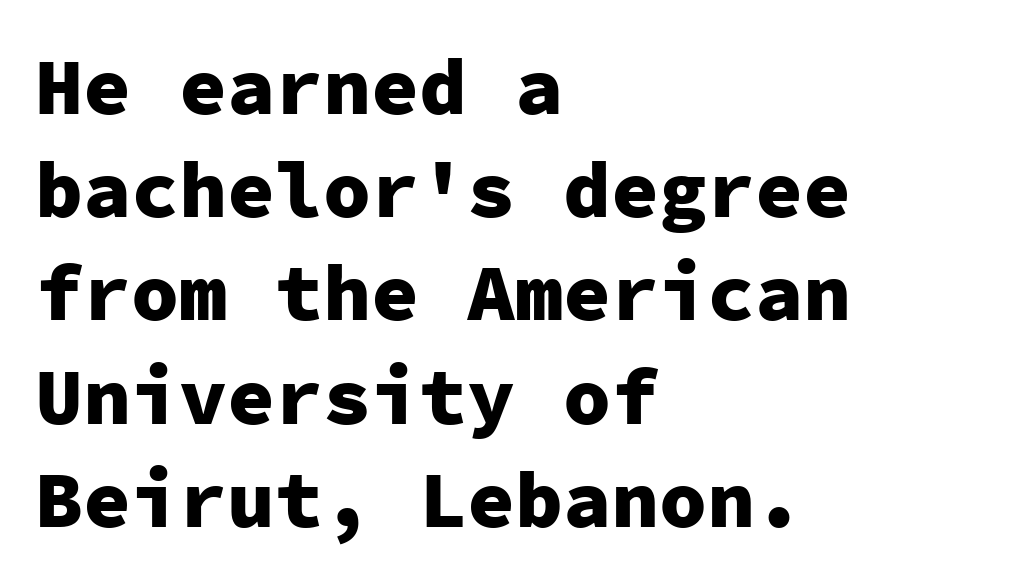
Successive baselines arrive at the customary interval. One-word summary of the alignment: left. Only glyphs here, with clear space below each row. Look at the bottom of the vertical strokes: they stop flat, with no serifs. The tracking reads as untouched default to a designer's eye. Strong, thick strokes mark this as bold type.
